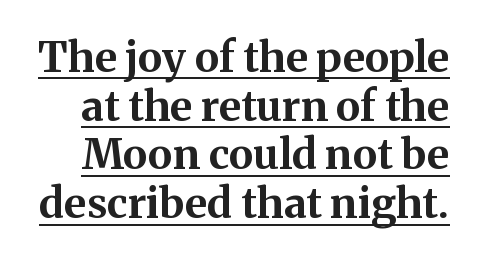
Note: serifs present on the glyphs. Caption: standard tracking, unaltered. A baseline rule has been typeset under these characters. Proportional: the letters do not fall into vertical columns. Nope, not italic — everything's standing straight. Look at the stroke-to-counter ratio: heavy, a bold.
